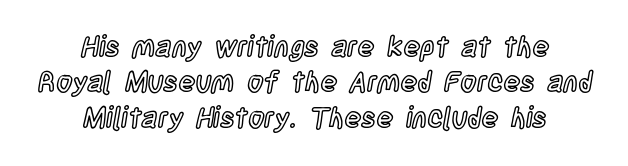
Both edges are ragged and mirror each other, which tells us the setting is centered. The rendering uses natural spacing where letterforms have individual widths. The letterforms sit shoulder to shoulder at normal distance. The strip under each line holds only bare page.
